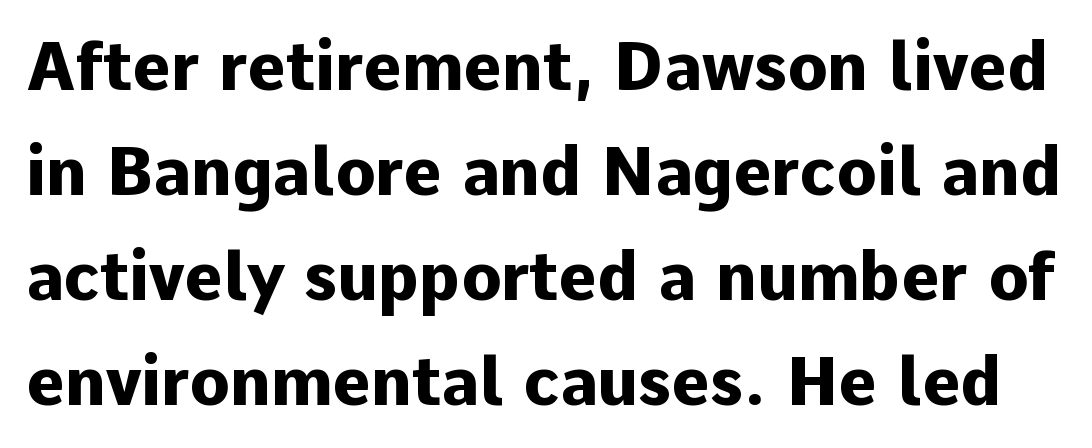
Q: Is the text bold? A: Yes.
Q: Is the text italic (slanted)? A: No, it is upright.
Q: Is the typeface a serif or a sans-serif typeface? A: Sans-serif.
Q: Is the text underlined? A: No.
Q: Is the spacing between letters normal or unusually wide? A: Normal.
Q: Is the spacing between lines tight, normal or loose? A: Normal.
Q: Width (condensed, normal, or wide)? A: Normal.
Q: Stroke contrast? A: Low.
Q: x-height? A: Medium.
Q: Monospaced? A: No.
